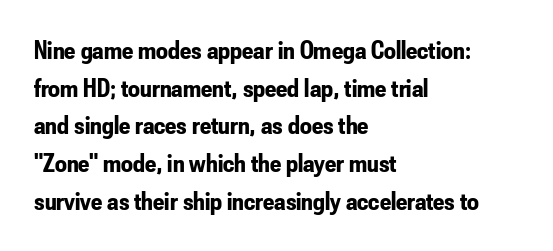
Q: Is the text bold? A: Yes.
Q: Is the text italic (slanted)? A: No, it is upright.
Q: Is the text underlined? A: No.
Q: How is the paragraph aligned? A: Left-aligned.
Q: Is the spacing between letters normal or unusually wide? A: Normal.
Q: Is the spacing between lines tight, normal or loose? A: Normal.
